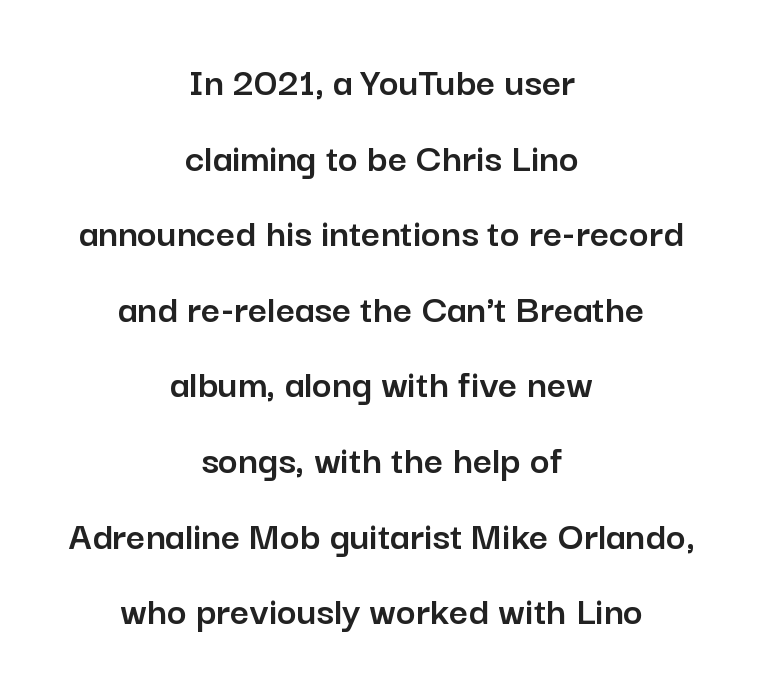
The foot of each line stays bare and open. Serifs: no, the terminals of the letterforms are clean. The lettering stays uniformly vertical, giving the passage a roman look. Compared with typical body copy, the letter spacing here is the same.
